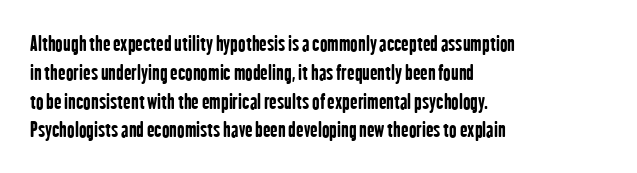
{"italic": "no", "bold": "yes", "underline": "no", "align": "left", "line_spacing": "normal", "line_spacing_ratio": 1.44, "letter_spacing": "normal", "letter_spacing_em": 0.0, "glyph_px": 20}
